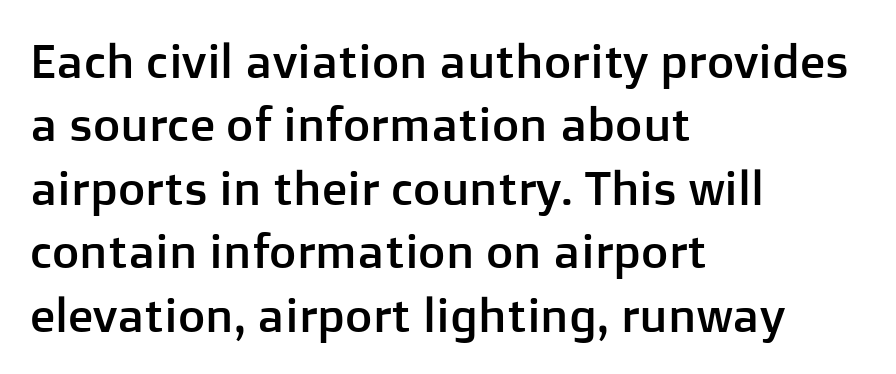
{"serif": "no", "italic": "no", "width": "normal", "stroke_contrast": "low", "x_height": "medium", "monospaced": "no", "underline": "no", "align": "left", "line_spacing": "normal", "line_spacing_ratio": 1.35, "letter_spacing": "normal", "letter_spacing_em": 0.0, "glyph_px": 47}
